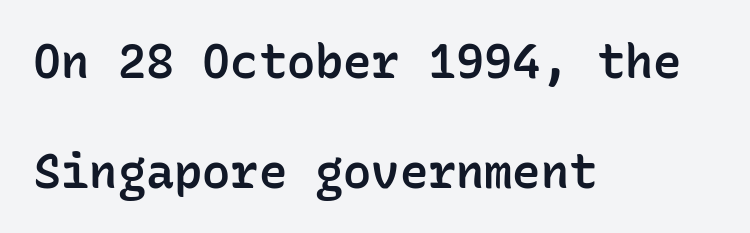
Q: Is the text bold? A: Semi-bold.
Q: Is the text italic (slanted)? A: No, it is upright.
Q: Is the typeface a serif or a sans-serif typeface? A: Sans-serif.
Q: Is the text underlined? A: No.
Q: How is the paragraph aligned? A: Left-aligned.
Q: Is the spacing between letters normal or unusually wide? A: Normal.
Q: Is the spacing between lines tight, normal or loose? A: Loose.
Q: Width (condensed, normal, or wide)? A: Normal.
Q: Stroke contrast? A: Low.
Q: x-height? A: Medium.
Q: Monospaced? A: Yes.
